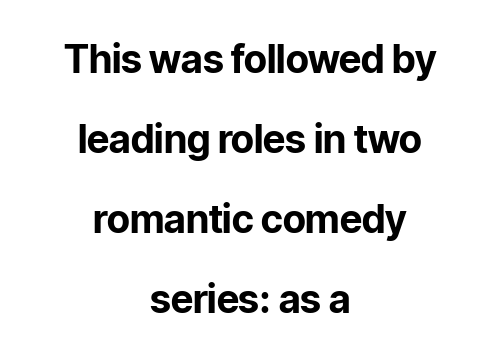
The image shows 39 px bold sans-serif type, upright; set centered, loose line spacing (2.05x), normal letter spacing, not underlined; low stroke contrast and a medium x-height.
